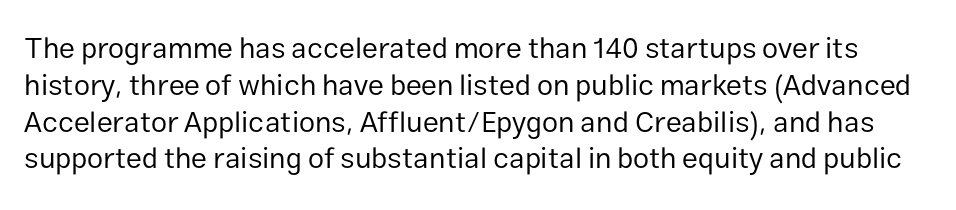
A typesetter would call this proportional, since set widths differ per character. The line-height multiplier appears to be the usual default. The typeface has the unassuming heft of standard copy or less. Bare-footed words on every line.
